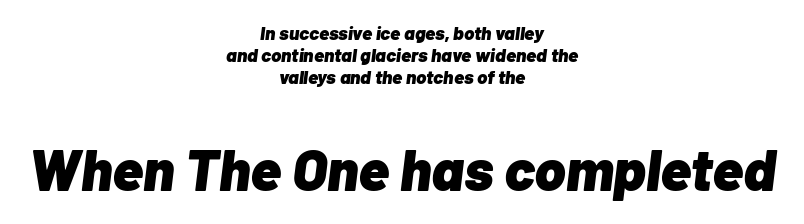
The image shows 58 px heavy type, italic (leaning right); set centered, tight line spacing (1.15x), normal letter spacing, not underlined; the second (bottom) block is 3.05x larger; low stroke contrast and a medium x-height.
